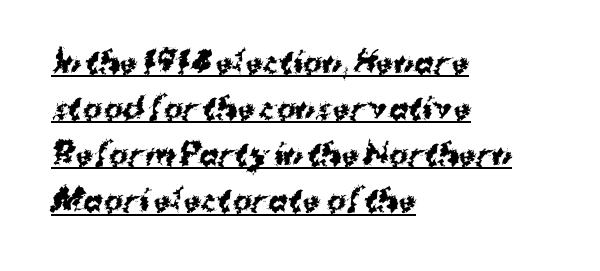
Q: Is the text bold? A: Yes.
Q: Is the typeface a serif or a sans-serif typeface? A: Sans-serif.
Q: Is the text underlined? A: Yes.
Q: How is the paragraph aligned? A: Left-aligned.
Q: Is the spacing between letters normal or unusually wide? A: Normal.
Q: Is the spacing between lines tight, normal or loose? A: Normal.
Q: Width (condensed, normal, or wide)? A: Normal.
Q: Stroke contrast? A: Medium.
Q: x-height? A: Medium.
Q: Monospaced? A: No.
